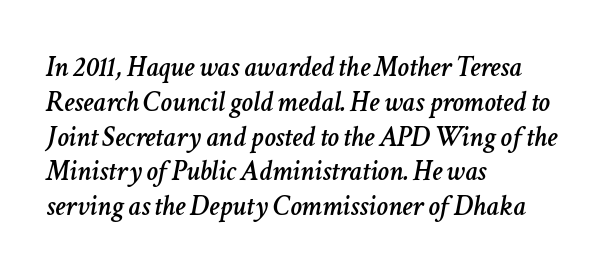
Q: Is the text italic (slanted)? A: Yes, it leans right by about 11 degrees.
Q: Is the text underlined? A: No.
Q: How is the paragraph aligned? A: Left-aligned.
Q: Is the spacing between letters normal or unusually wide? A: Normal.
Q: Width (condensed, normal, or wide)? A: Normal.
Q: Stroke contrast? A: Low.
Q: x-height? A: Medium.
Q: Monospaced? A: No.
